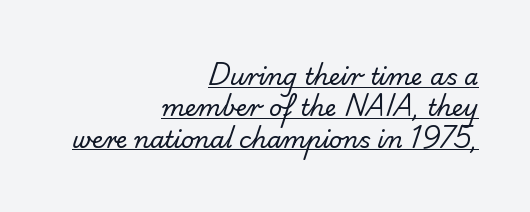
Q: Is the text bold? A: No.
Q: Is the text underlined? A: Yes.
Q: How is the paragraph aligned? A: Right-aligned.
Q: Is the spacing between letters normal or unusually wide? A: Normal.
Q: Is the spacing between lines tight, normal or loose? A: Normal.
